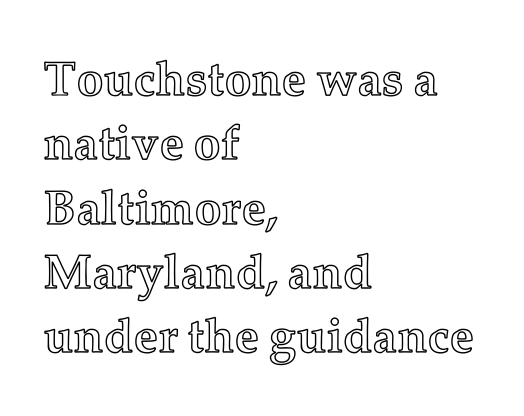
You could not count columns in this text — the font is proportionally spaced. The rendering keeps characters at their native spacing. Short and long lines alike share a common starting point at left. Summary of vertical rhythm: regular, with standard interline spacing.
